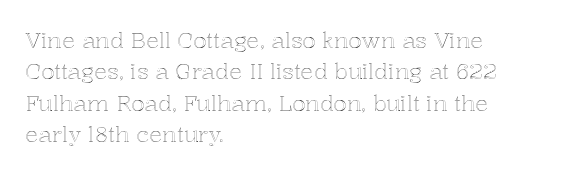
{"italic": "no", "underline": "no", "align": "left", "line_spacing": "normal", "line_spacing_ratio": 1.43, "letter_spacing": "normal", "letter_spacing_em": 0.0, "glyph_px": 22}
